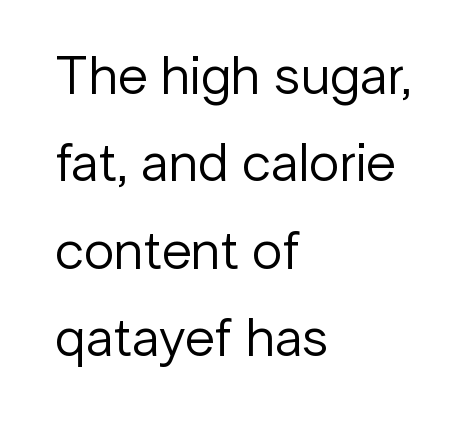
{"serif": "no", "italic": "no", "bold": "no", "weight": "regular", "width": "normal", "stroke_contrast": "low", "x_height": "medium", "monospaced": "no", "underline": "no", "align": "left", "line_spacing": "normal", "line_spacing_ratio": 1.59, "letter_spacing": "normal", "letter_spacing_em": 0.0, "glyph_px": 55}
